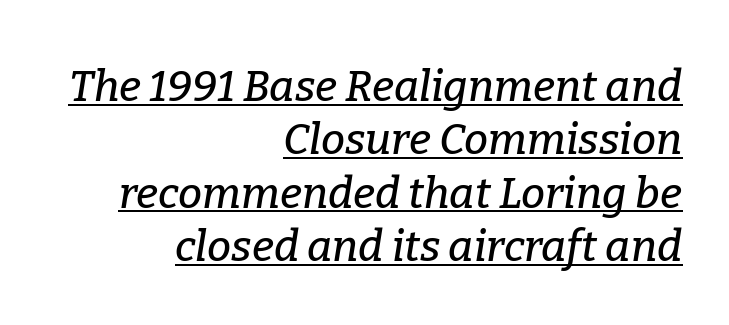
{"serif": "yes", "italic": "yes", "lean": "right", "slant_degrees": 9, "width": "normal", "stroke_contrast": "low", "x_height": "medium", "monospaced": "no", "underline": "yes", "align": "right", "line_spacing_ratio": 1.24, "letter_spacing": "normal", "letter_spacing_em": 0.0, "glyph_px": 43}
